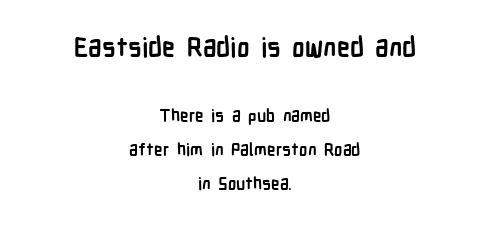
Q: Is the text bold? A: Yes.
Q: Is the text italic (slanted)? A: No, it is upright.
Q: Is the text underlined? A: No.
Q: How is the paragraph aligned? A: Centered.
Q: Is the spacing between letters normal or unusually wide? A: Normal.
Q: Is the spacing between lines tight, normal or loose? A: Loose.
Q: Which block of text is set in a larger size, the first (top) or the second (bottom)? A: The first (top) one.
